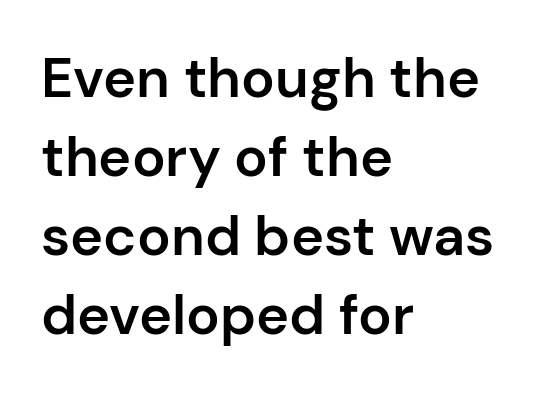
Q: Is the text bold? A: Semi-bold.
Q: Is the text italic (slanted)? A: No, it is upright.
Q: Is the typeface a serif or a sans-serif typeface? A: Sans-serif.
Q: Is the text underlined? A: No.
Q: How is the paragraph aligned? A: Left-aligned.
Q: Is the spacing between letters normal or unusually wide? A: Normal.
Q: Is the spacing between lines tight, normal or loose? A: Normal.
Q: Width (condensed, normal, or wide)? A: Normal.
Q: Stroke contrast? A: Low.
Q: x-height? A: Medium.
Q: Monospaced? A: No.
